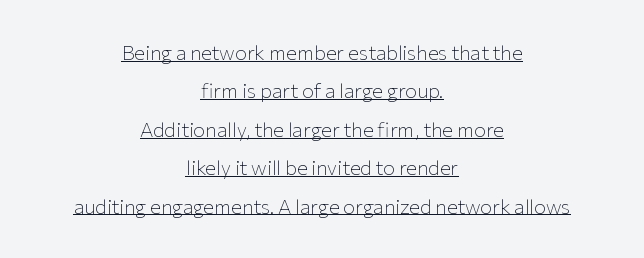
These lines were composed using upright roman letters. Every word sits above its own underline. What stands out about the letter spacing? Nothing — it is the standard amount. The setting favours the middle, as headings and verse often do.
